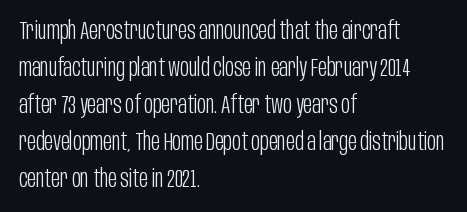
Q: Is the text bold? A: No.
Q: Is the text italic (slanted)? A: No, it is upright.
Q: Is the text underlined? A: No.
Q: How is the paragraph aligned? A: Left-aligned.
Q: Is the spacing between letters normal or unusually wide? A: Normal.
Q: Is the spacing between lines tight, normal or loose? A: Normal.
